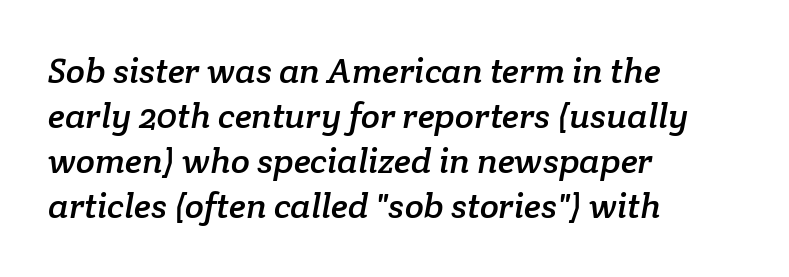
The image shows 35 px serif type; set left-aligned, normal line spacing (1.29x), normal letter spacing, not underlined; low stroke contrast and a medium x-height.
